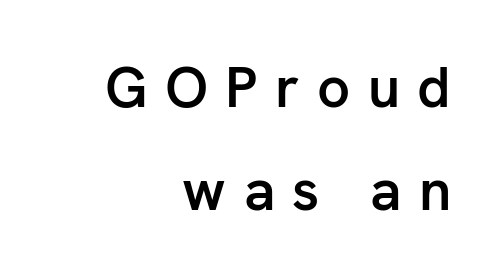
The letters are spread apart with noticeably loose tracking. Any mark beneath the type? The region is blank. Posture: upright roman. Serifs: no, the terminals of the letterforms are clean. Line endings align vertically; line beginnings do not.
